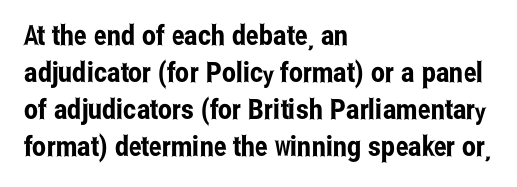
{"serif": "no", "italic": "no", "width": "condensed", "stroke_contrast": "low", "x_height": "medium", "monospaced": "no", "underline": "no", "align": "left", "line_spacing": "normal", "line_spacing_ratio": 1.32, "letter_spacing": "normal", "letter_spacing_em": 0.0, "glyph_px": 28}
